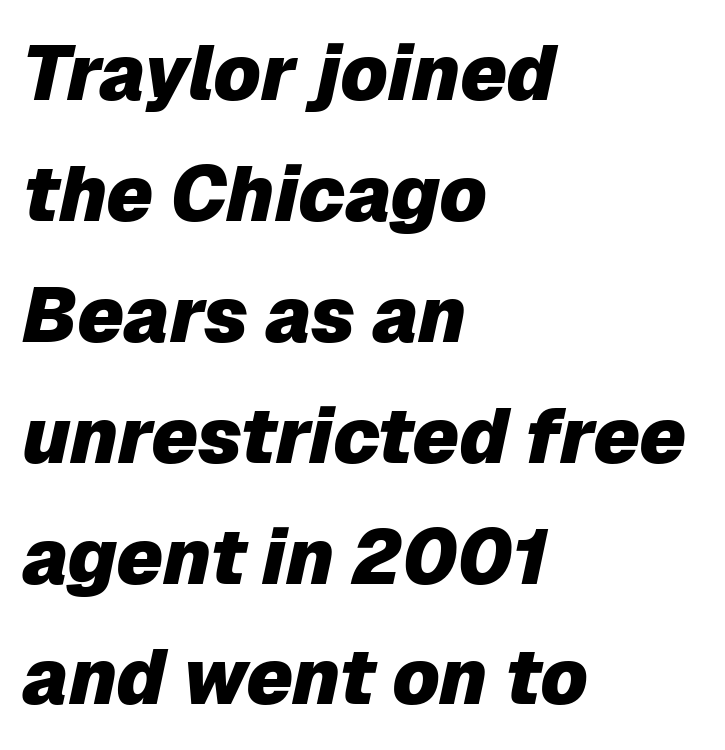
{"italic": "yes", "lean": "right", "slant_degrees": 12, "bold": "yes", "weight": "heavy", "width": "normal", "stroke_contrast": "low", "x_height": "medium", "monospaced": "no", "underline": "no", "align": "left", "line_spacing": "normal", "line_spacing_ratio": 1.57, "letter_spacing": "normal", "letter_spacing_em": 0.0, "glyph_px": 77}
